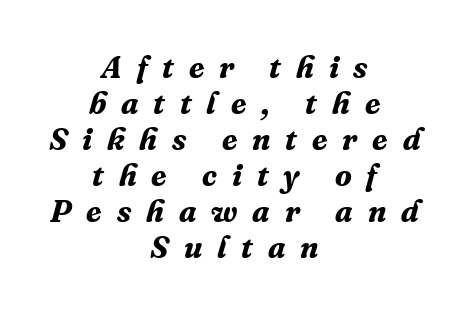
The image shows 31 px bold serif type, italic (leaning right); set centered, line spacing 1.16x, unusually wide letter spacing (+0.48 em), not underlined; medium stroke contrast and a medium x-height.
